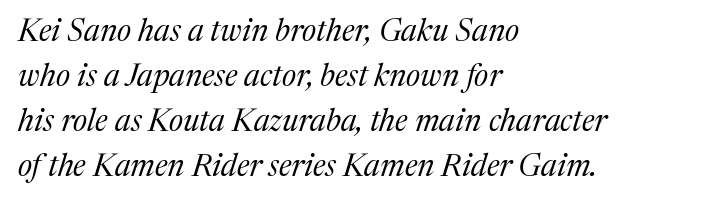
Is this a fixed-width face? No — the glyphs have proportional, varying widths. The passage is arranged the way most books set body copy — flush left. Nobody touched the tracking dial on this one. Yep, those are serifs on the letters.
